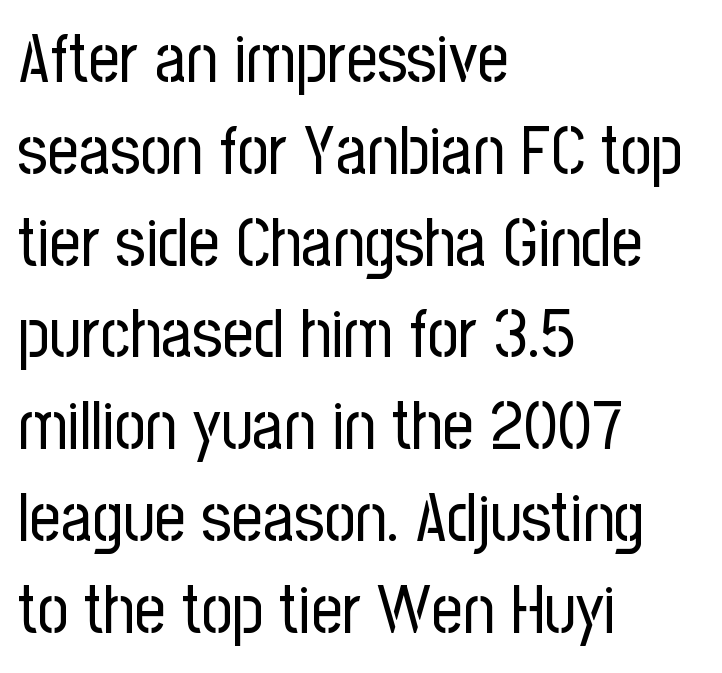
The image shows 68 px regular-weight, condensed sans-serif type, upright; set left-aligned, normal line spacing (1.35x), normal letter spacing, not underlined; low stroke contrast and a medium x-height.
